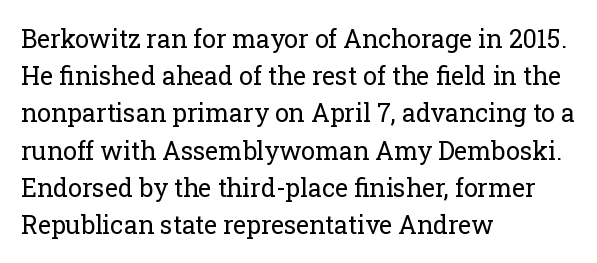
{"italic": "no", "bold": "no", "underline": "no", "align": "left", "line_spacing": "normal", "line_spacing_ratio": 1.49, "letter_spacing": "normal", "letter_spacing_em": 0.0, "glyph_px": 25}
